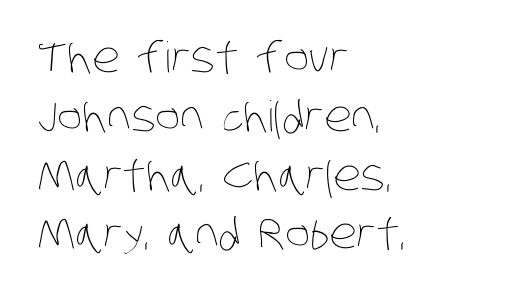
Q: Is the text bold? A: No.
Q: Is the text underlined? A: No.
Q: How is the paragraph aligned? A: Left-aligned.
Q: Is the spacing between letters normal or unusually wide? A: Normal.
Q: Is the spacing between lines tight, normal or loose? A: Normal.
Q: Width (condensed, normal, or wide)? A: Condensed.
Q: Stroke contrast? A: Low.
Q: x-height? A: Large.
Q: Monospaced? A: No.
